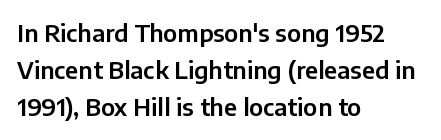
Q: Is the text italic (slanted)? A: No, it is upright.
Q: Is the text underlined? A: No.
Q: How is the paragraph aligned? A: Left-aligned.
Q: Is the spacing between letters normal or unusually wide? A: Normal.
Q: Is the spacing between lines tight, normal or loose? A: Normal.
